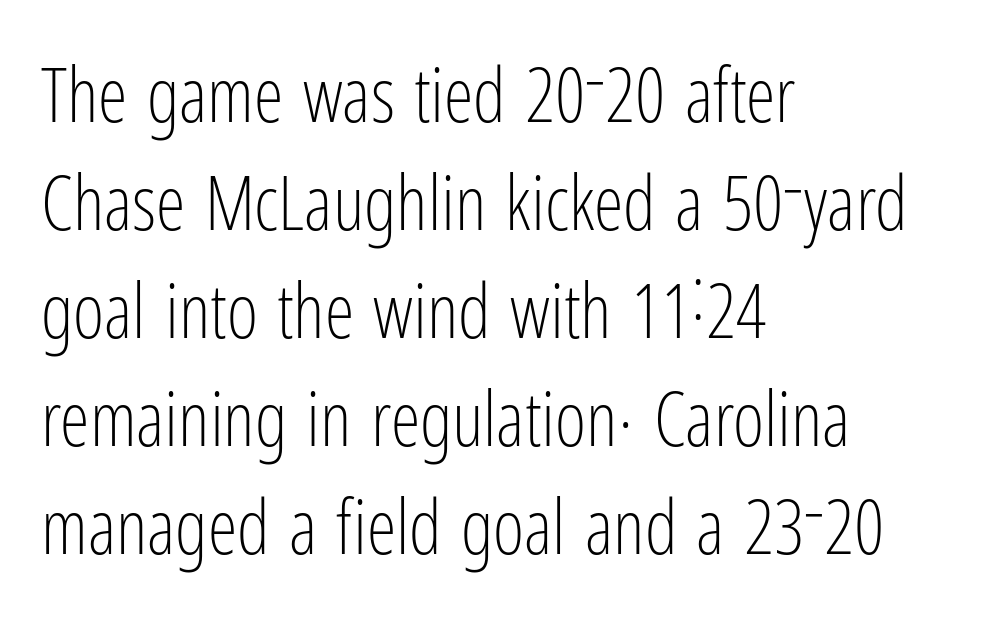
{"serif": "no", "italic": "no", "bold": "no", "weight": "light", "width": "condensed", "stroke_contrast": "low", "x_height": "medium", "monospaced": "no", "underline": "no", "align": "left", "line_spacing": "normal", "line_spacing_ratio": 1.44, "letter_spacing": "normal", "letter_spacing_em": 0.0, "glyph_px": 75}
